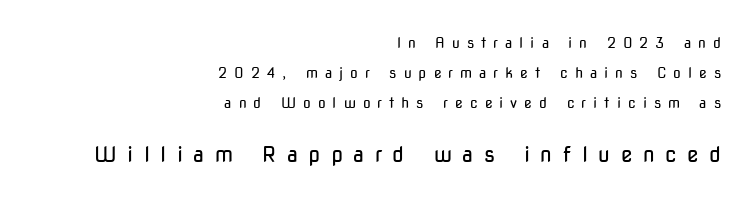
Each new line begins a long way beneath the previous one. You can tell it's not italic because the verticals are truly vertical. Caption: upper text group reduced, lower text group enlarged. These lines stack with their right ends in a neat column. Substantial extra tracking has been applied to these lines. Heaviness? Minimal to ordinary, like unemphasized prose.
